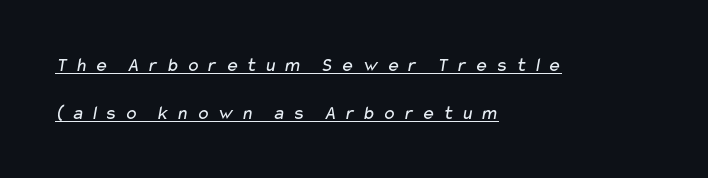
{"bold": "no", "underline": "yes", "align": "left", "line_spacing": "loose", "line_spacing_ratio": 2.4, "letter_spacing": "wide", "letter_spacing_em": 0.34, "glyph_px": 20}
